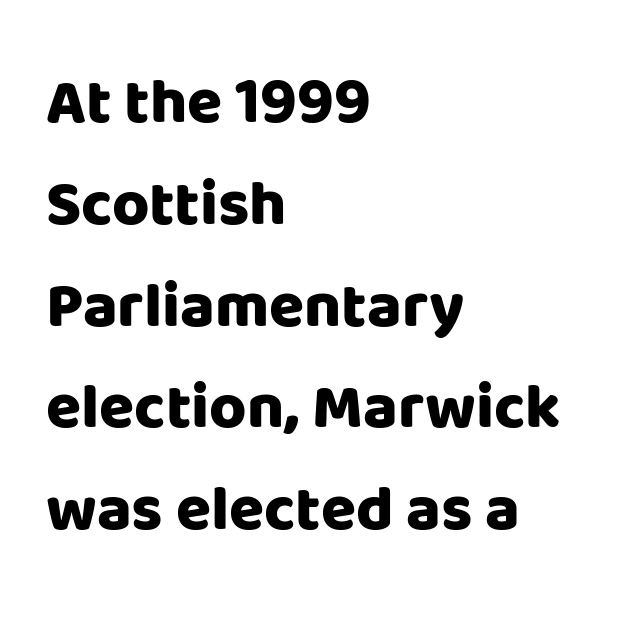
Is this a fixed-width face? No — the glyphs have proportional, varying widths. Whoever set this chose a conventional vertical rhythm. Does the type have serifs? No, each stem ends abruptly. Lines of text with bare space underneath. One-word summary of the alignment: left.
